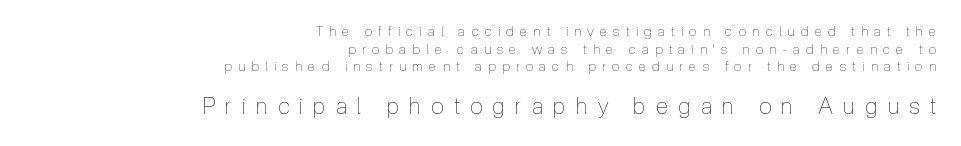
{"italic": "no", "bold": "no", "underline": "no", "align": "right", "line_spacing": "normal", "line_spacing_ratio": 1.26, "letter_spacing": "wide", "letter_spacing_em": 0.44, "larger_block": "second", "size_ratio": 1.64, "glyph_px": 23}
